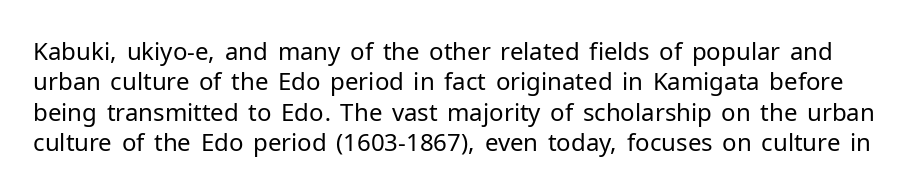
The image shows 24 px text type, upright; set normal line spacing (1.27x), normal letter spacing, not underlined.
